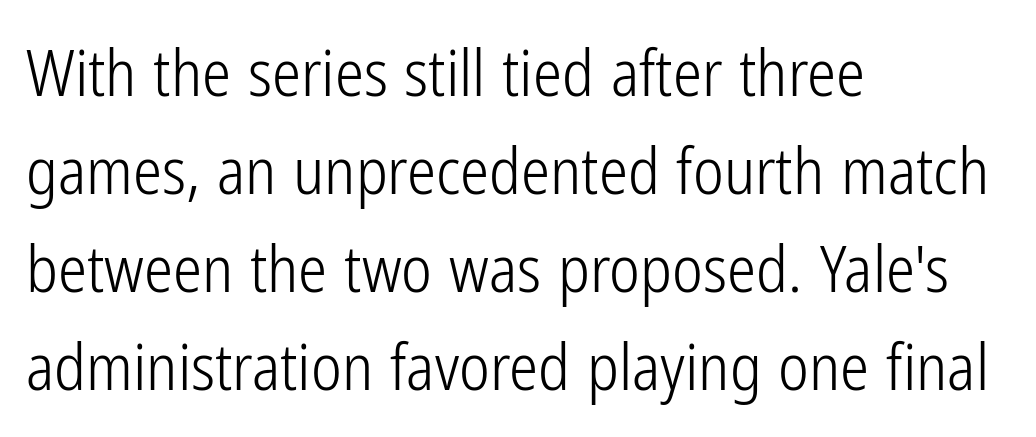
{"serif": "no", "italic": "no", "bold": "no", "weight": "light", "width": "condensed", "stroke_contrast": "low", "x_height": "medium", "monospaced": "no", "underline": "no", "align": "left", "line_spacing": "normal", "line_spacing_ratio": 1.51, "letter_spacing": "normal", "letter_spacing_em": 0.0, "glyph_px": 65}
